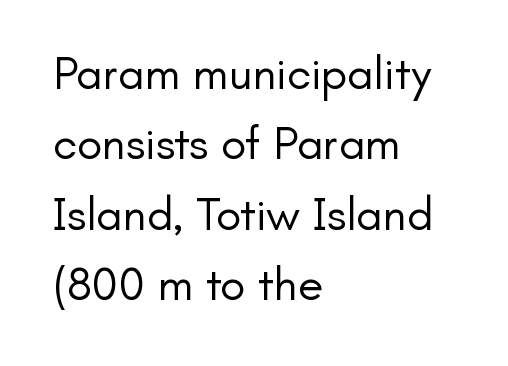
Nope, no serifs anywhere on these letters. Do the characters align in a grid? No, the font is proportional. Glyph-to-glyph distance matches everyday printed text. A classic flush-left, rag-right setting is used for this passage. Descenders are the only things crossing below the line. Posture: vertical.
